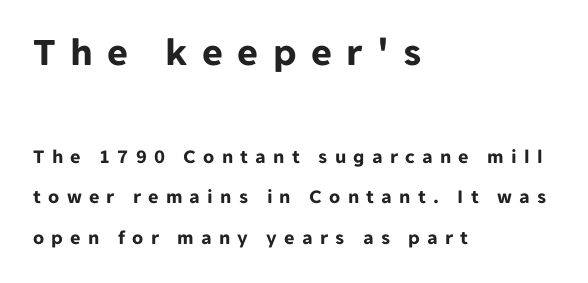
Inter-character spacing is expanded well beyond the font's built-in metrics. Letters rest on an invisible, unmarked baseline. Designer's note — italics off, roman on. The passage is arranged the way most books set body copy — flush left. Each new line begins a long way beneath the previous one.
